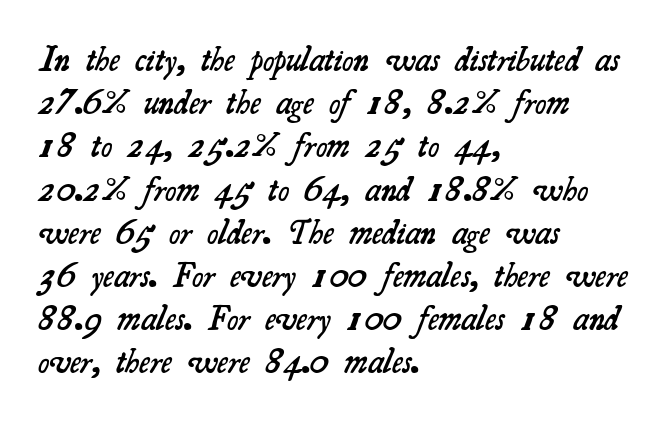
The space between consecutive lines is moderate. Caption: semibold face, moderately heavy strokes. Short and long lines alike share a common starting point at left. Just letters on the line, the space beneath them empty. Each letter keeps its own natural width here, so spacing adapts to shape.
